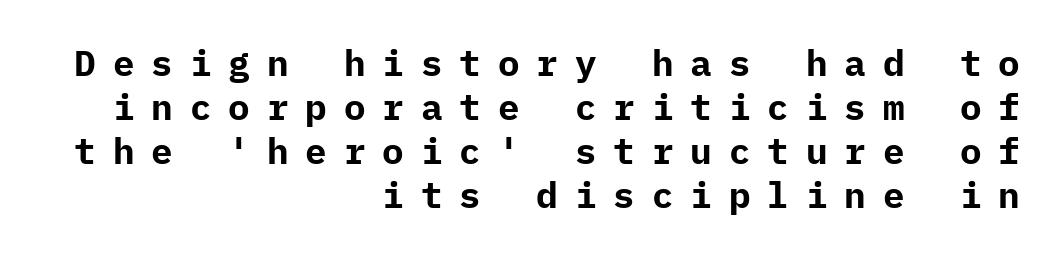
Q: Is the text bold? A: Yes.
Q: Is the text italic (slanted)? A: No, it is upright.
Q: Is the typeface a serif or a sans-serif typeface? A: Sans-serif.
Q: Is the text underlined? A: No.
Q: How is the paragraph aligned? A: Right-aligned.
Q: Is the spacing between letters normal or unusually wide? A: Unusually wide.
Q: Width (condensed, normal, or wide)? A: Normal.
Q: Stroke contrast? A: Low.
Q: x-height? A: Medium.
